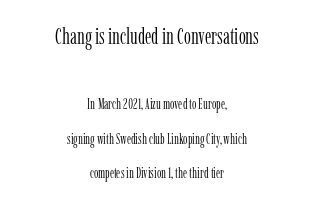
The image shows 22 px text type, upright; set centered, loose line spacing (2.47x), normal letter spacing, not underlined; the first (top) block is 1.57x larger.
